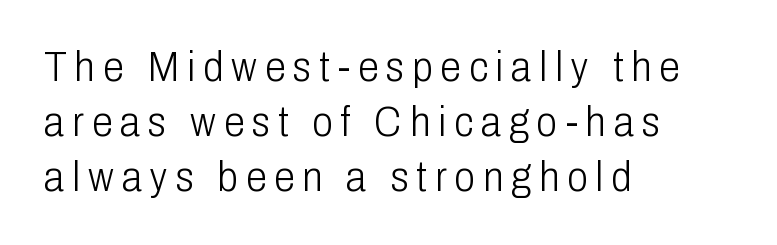
{"serif": "no", "italic": "no", "bold": "no", "weight": "light", "width": "condensed", "stroke_contrast": "low", "x_height": "medium", "monospaced": "no", "underline": "no", "align": "left", "line_spacing": "normal", "line_spacing_ratio": 1.31, "glyph_px": 42}
